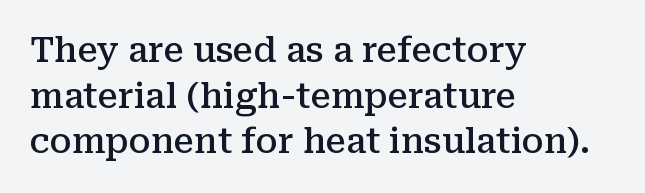
The image shows 34 px semibold serif type, upright; set left-aligned, normal line spacing (1.34x), normal letter spacing, not underlined; medium stroke contrast and a medium x-height.
